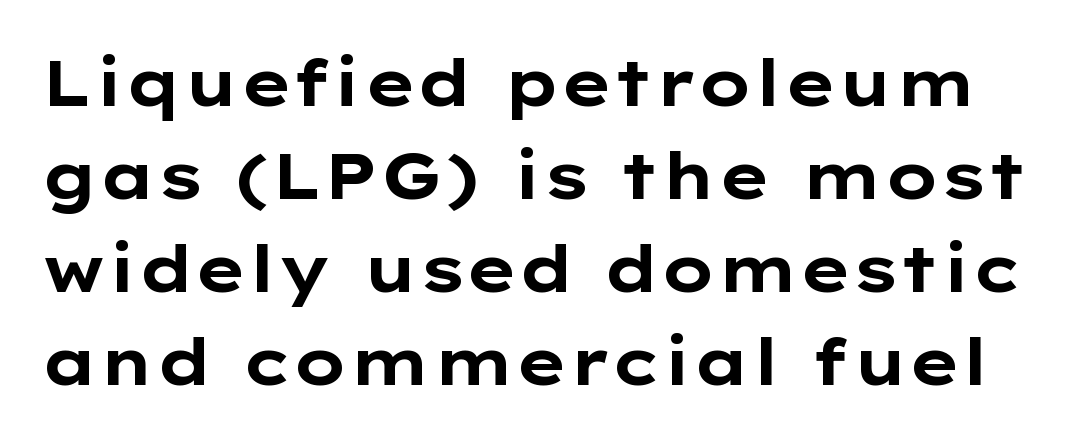
{"serif": "no", "italic": "no", "bold": "yes", "weight": "bold", "width": "wide", "stroke_contrast": "low", "x_height": "medium", "monospaced": "no", "underline": "no", "line_spacing": "normal", "line_spacing_ratio": 1.43, "letter_spacing": "normal", "letter_spacing_em": 0.0, "glyph_px": 65}
